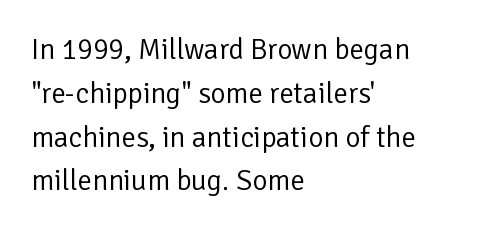
This is not heavy type; no bold has been used. A typesetter would call this proportional, since set widths differ per character. Compared with typical body copy, the letter spacing here is the same. The passage shown is not underscored anywhere.
